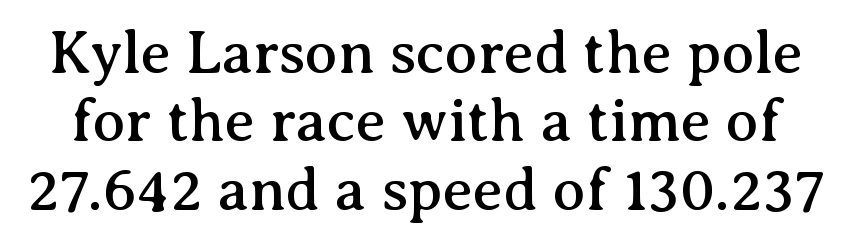
Underline: absent. This sample has the flowing, uneven cadence of proportional lettering. The vertical gap from one line to the next is small. Standard letterfit; no display-style spreading of the glyphs. Do the letters lean? They stand straight.
